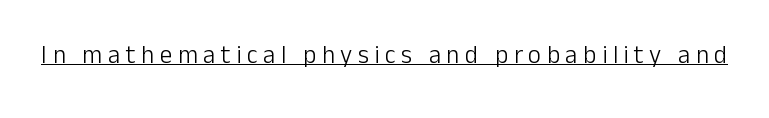
The image shows 25 px text type, upright; set unusually wide letter spacing (+0.22 em), underlined.
